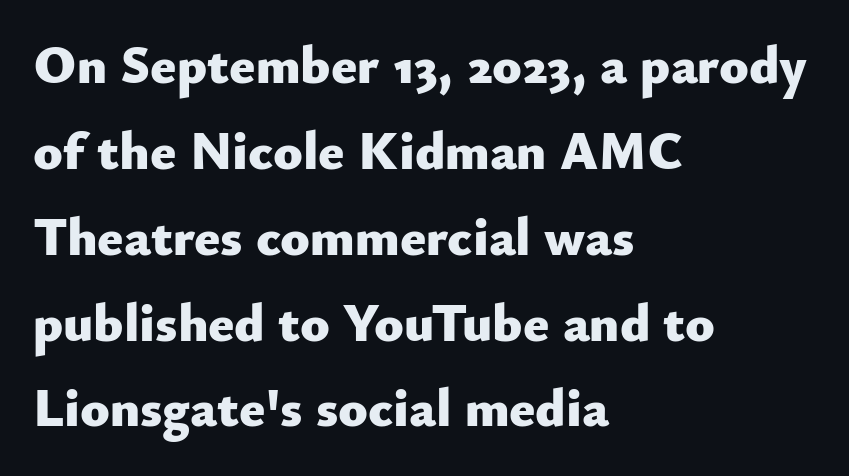
Q: Is the text bold? A: Yes.
Q: Is the text italic (slanted)? A: No, it is upright.
Q: Is the typeface a serif or a sans-serif typeface? A: Sans-serif.
Q: Is the text underlined? A: No.
Q: How is the paragraph aligned? A: Left-aligned.
Q: Is the spacing between letters normal or unusually wide? A: Normal.
Q: Is the spacing between lines tight, normal or loose? A: Normal.
Q: Width (condensed, normal, or wide)? A: Normal.
Q: Stroke contrast? A: Low.
Q: x-height? A: Small.
Q: Monospaced? A: No.
